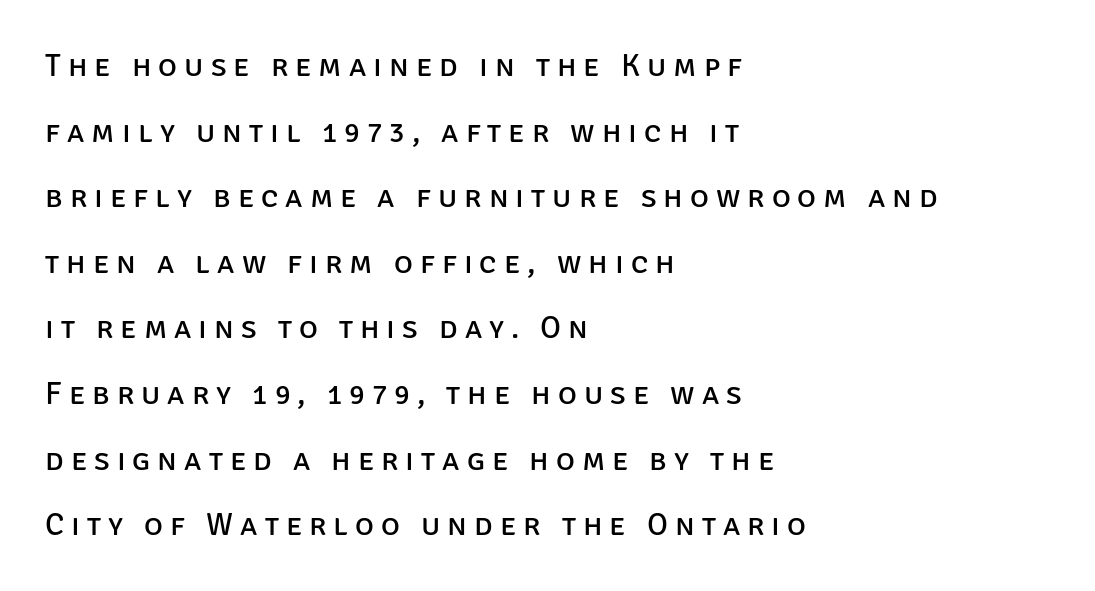
Q: Is the text bold? A: No.
Q: Is the text italic (slanted)? A: No, it is upright.
Q: Is the typeface a serif or a sans-serif typeface? A: Sans-serif.
Q: Is the text underlined? A: No.
Q: How is the paragraph aligned? A: Left-aligned.
Q: Is the spacing between letters normal or unusually wide? A: Unusually wide.
Q: Is the spacing between lines tight, normal or loose? A: Loose.
Q: Width (condensed, normal, or wide)? A: Normal.
Q: Stroke contrast? A: Low.
Q: x-height? A: Large.
Q: Monospaced? A: No.
